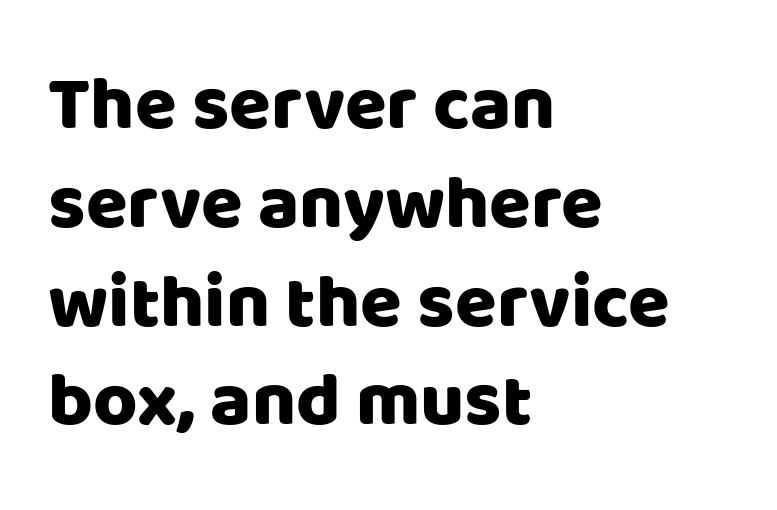
Note the varied advance widths — an 'i' is clearly narrower than an 'm'. Any mark beneath the type? The region is blank. This sample is left-justified, so line endings fall wherever the words run out. This is roman type, the default non-slanted kind.
